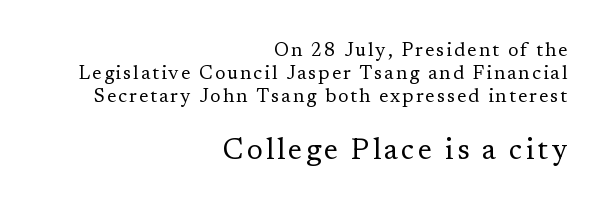
{"serif": "yes", "italic": "no", "bold": "no", "weight": "regular", "width": "normal", "stroke_contrast": "low", "x_height": "medium", "monospaced": "no", "underline": "no", "align": "right", "line_spacing_ratio": 1.21, "larger_block": "second", "size_ratio": 1.53, "glyph_px": 29}
